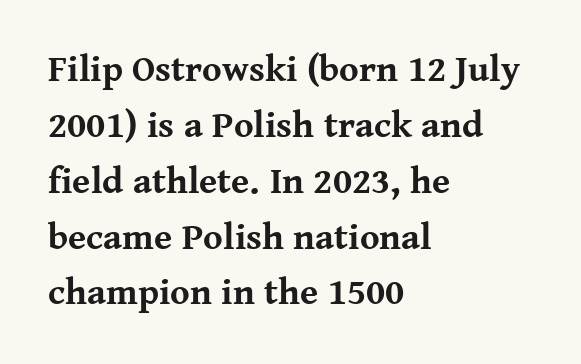
{"serif": "yes", "italic": "no", "bold": "yes", "weight": "bold", "width": "normal", "stroke_contrast": "medium", "x_height": "medium", "monospaced": "no", "underline": "no", "align": "left", "line_spacing": "normal", "line_spacing_ratio": 1.51, "letter_spacing": "normal", "letter_spacing_em": 0.0, "glyph_px": 37}
